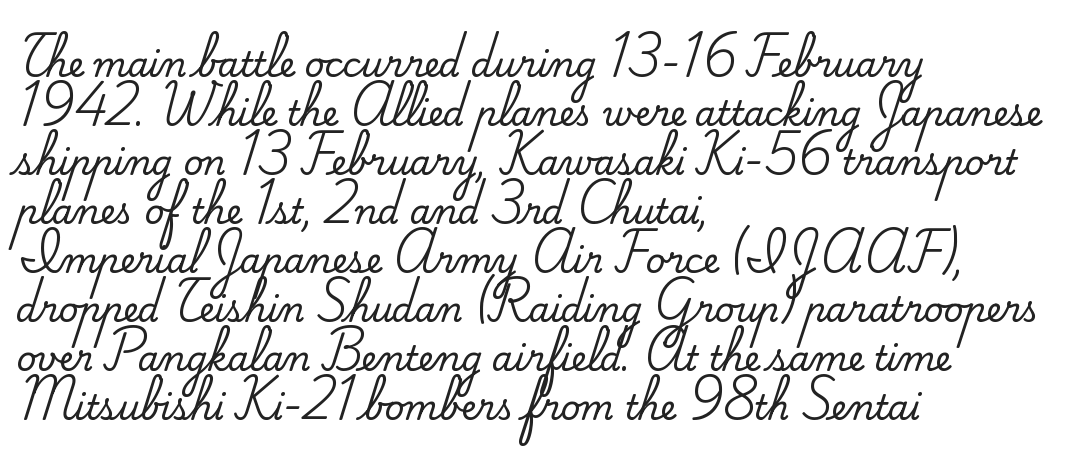
Q: Is the text italic (slanted)? A: Yes.
Q: Is the typeface a serif or a sans-serif typeface? A: Serif.
Q: Is the text underlined? A: No.
Q: How is the paragraph aligned? A: Left-aligned.
Q: Is the spacing between letters normal or unusually wide? A: Normal.
Q: Is the spacing between lines tight, normal or loose? A: Normal.
Q: Width (condensed, normal, or wide)? A: Normal.
Q: Stroke contrast? A: Medium.
Q: x-height? A: Small.
Q: Monospaced? A: No.
